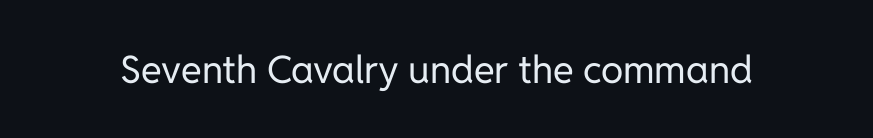
Font category for this specimen: sans-serif. On a weight scale, this lands at 450 or below. The line texture is even and compact thanks to regular tracking. Characters remain perfectly vertical along every line. Unmarked baselines from the first word to the last.
